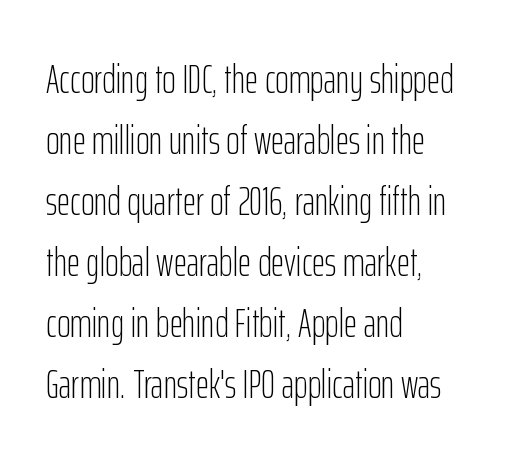
Q: Is the text bold? A: No.
Q: Is the text italic (slanted)? A: No, it is upright.
Q: Is the typeface a serif or a sans-serif typeface? A: Sans-serif.
Q: Is the text underlined? A: No.
Q: How is the paragraph aligned? A: Left-aligned.
Q: Is the spacing between letters normal or unusually wide? A: Normal.
Q: Is the spacing between lines tight, normal or loose? A: Normal.
Q: Width (condensed, normal, or wide)? A: Condensed.
Q: Stroke contrast? A: Low.
Q: x-height? A: Medium.
Q: Monospaced? A: No.
